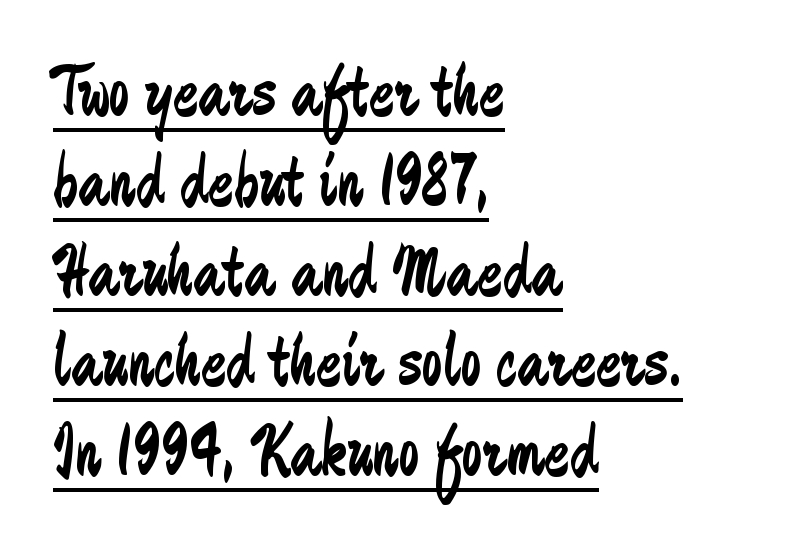
Q: Is the text bold? A: No.
Q: Is the text italic (slanted)? A: Yes.
Q: Is the typeface a serif or a sans-serif typeface? A: Sans-serif.
Q: Is the text underlined? A: Yes.
Q: How is the paragraph aligned? A: Left-aligned.
Q: Is the spacing between letters normal or unusually wide? A: Normal.
Q: Width (condensed, normal, or wide)? A: Condensed.
Q: Stroke contrast? A: Low.
Q: x-height? A: Medium.
Q: Monospaced? A: No.
